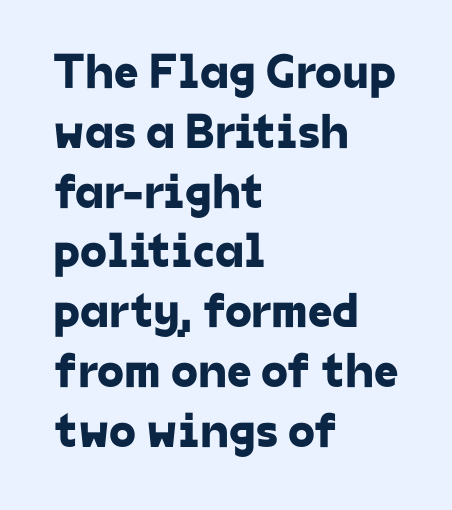
{"serif": "no", "width": "normal", "stroke_contrast": "low", "x_height": "medium", "monospaced": "no", "underline": "no", "align": "left", "line_spacing_ratio": 1.22, "letter_spacing": "normal", "letter_spacing_em": 0.0, "glyph_px": 49}
